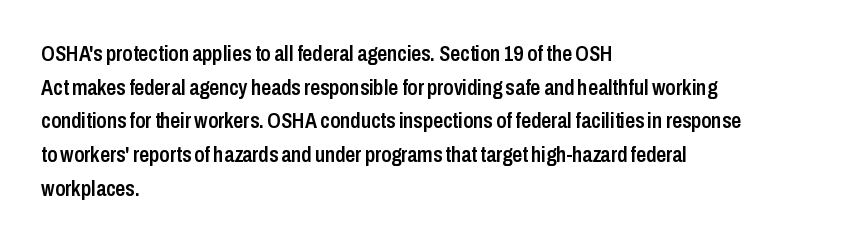
Q: Is the text bold? A: Semi-bold.
Q: Is the text italic (slanted)? A: No, it is upright.
Q: Is the text underlined? A: No.
Q: How is the paragraph aligned? A: Left-aligned.
Q: Is the spacing between letters normal or unusually wide? A: Normal.
Q: Is the spacing between lines tight, normal or loose? A: Normal.
